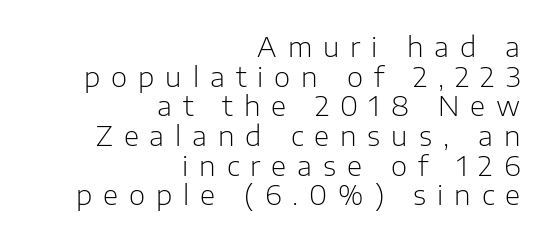
The image shows 28 px light sans-serif type, upright; set right-aligned, tight line spacing (1.06x), unusually wide letter spacing (+0.39 em), not underlined; low stroke contrast and a medium x-height.
